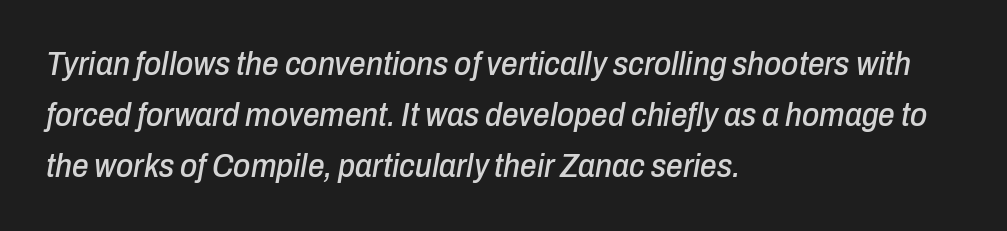
Q: Is the text italic (slanted)? A: Yes, it leans right by about 10 degrees.
Q: Is the text underlined? A: No.
Q: How is the paragraph aligned? A: Left-aligned.
Q: Is the spacing between letters normal or unusually wide? A: Normal.
Q: Is the spacing between lines tight, normal or loose? A: Normal.
Q: Width (condensed, normal, or wide)? A: Condensed.
Q: Stroke contrast? A: Low.
Q: x-height? A: Medium.
Q: Monospaced? A: No.
